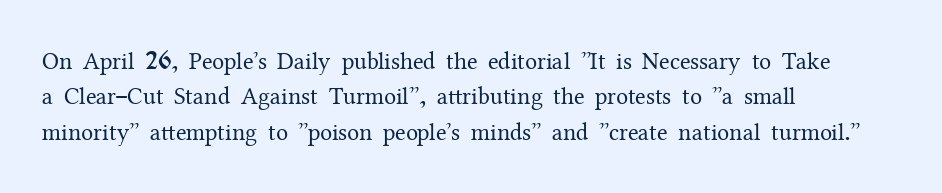
{"italic": "no", "bold": "no", "underline": "no", "align": "left", "line_spacing": "normal", "line_spacing_ratio": 1.47, "letter_spacing": "normal", "letter_spacing_em": 0.0, "glyph_px": 24}
